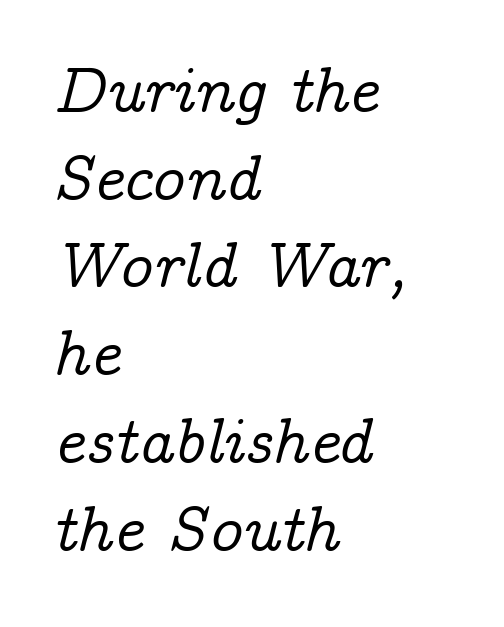
Q: Is the text italic (slanted)? A: Yes, it leans right by about 14 degrees.
Q: Is the typeface a serif or a sans-serif typeface? A: Serif.
Q: Is the text underlined? A: No.
Q: How is the paragraph aligned? A: Left-aligned.
Q: Is the spacing between letters normal or unusually wide? A: Normal.
Q: Is the spacing between lines tight, normal or loose? A: Normal.
Q: Width (condensed, normal, or wide)? A: Normal.
Q: Stroke contrast? A: Low.
Q: x-height? A: Medium.
Q: Monospaced? A: No.
